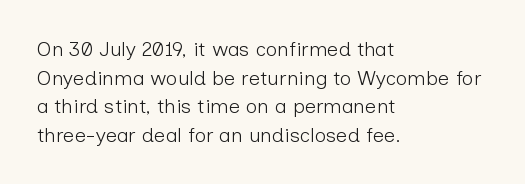
The image shows 20 px text type, upright; set left-aligned, normal line spacing (1.43x), normal letter spacing, not underlined.
